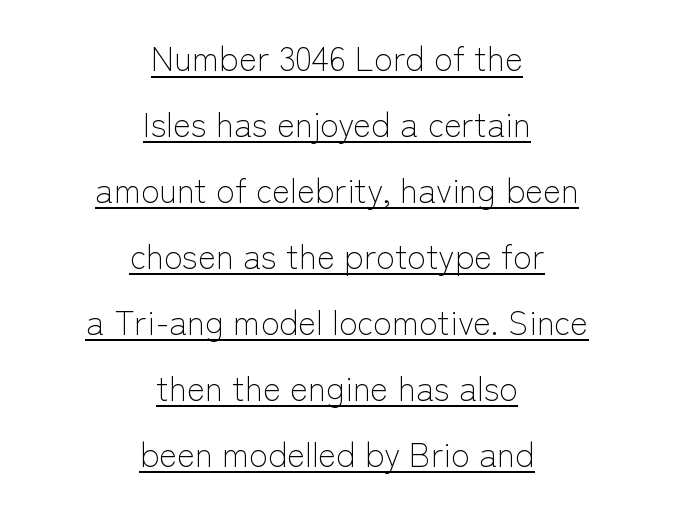
The rendering keeps characters at their native spacing. A typesetter would call this proportional, since set widths differ per character. Check where the strokes stop: nothing finishes them off — pure sans. Has an underline been added? It has. Unlike italic type, these characters show no tilt at all. Unbolded letterforms with no extra heft.
